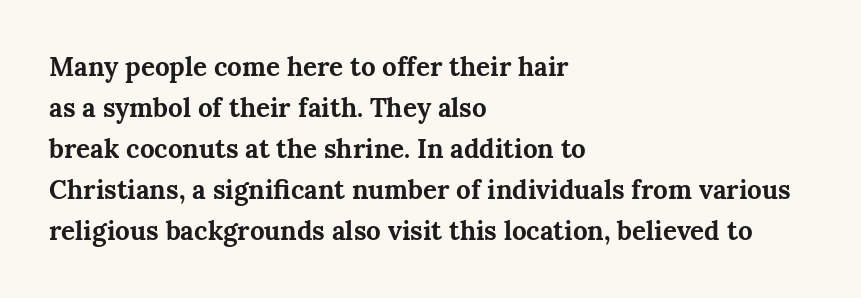
Q: Is the text bold? A: Yes.
Q: Is the text italic (slanted)? A: No, it is upright.
Q: Is the text underlined? A: No.
Q: How is the paragraph aligned? A: Left-aligned.
Q: Is the spacing between letters normal or unusually wide? A: Normal.
Q: Is the spacing between lines tight, normal or loose? A: Normal.
